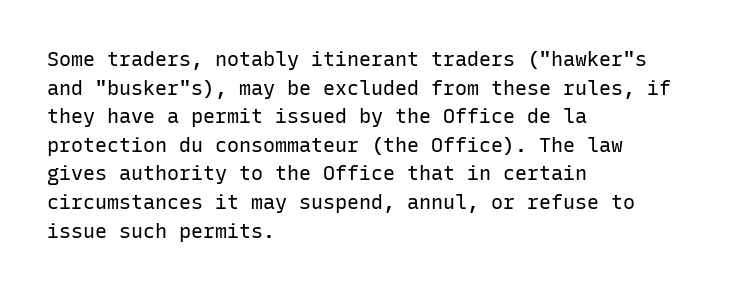
{"italic": "no", "bold": "no", "underline": "no", "align": "left", "line_spacing": "normal", "line_spacing_ratio": 1.43, "letter_spacing": "normal", "letter_spacing_em": 0.0, "glyph_px": 20}
